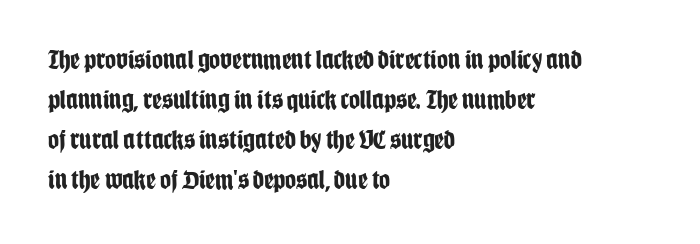
The image shows 27 px bold type, upright; set left-aligned, normal line spacing (1.48x), normal letter spacing, not underlined.
